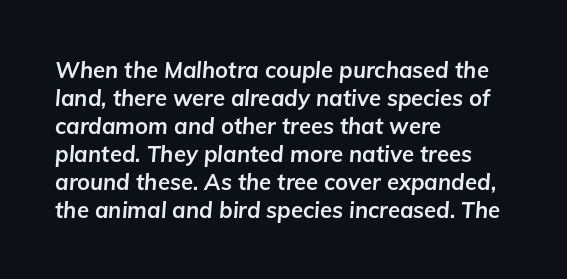
The image shows 22 px bold type, italic (leaning right); set left-aligned, normal line spacing (1.27x), normal letter spacing, not underlined.
